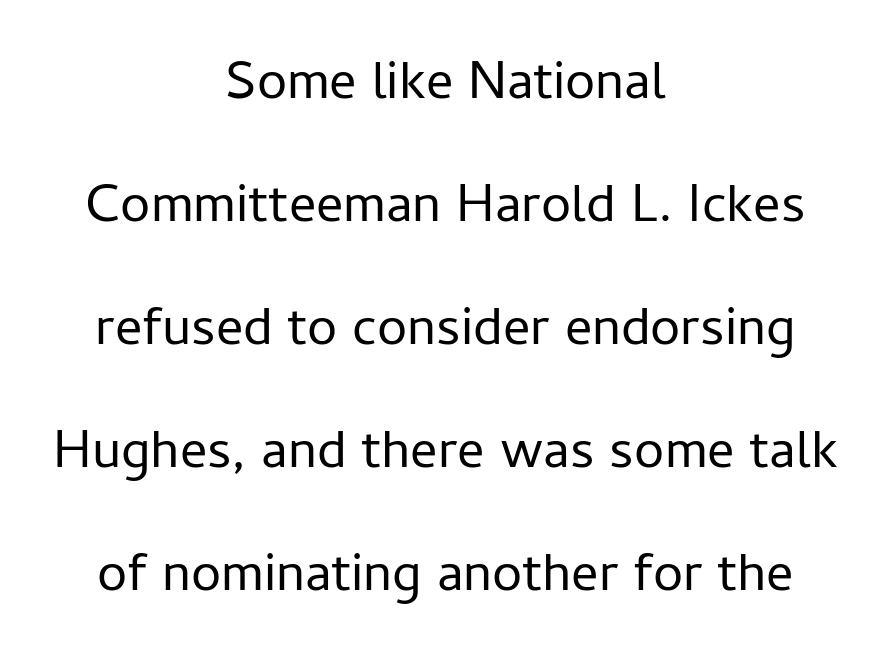
{"serif": "no", "italic": "no", "bold": "no", "weight": "regular", "width": "normal", "stroke_contrast": "low", "x_height": "medium", "monospaced": "no", "underline": "no", "align": "center", "line_spacing": "loose", "line_spacing_ratio": 2.28, "letter_spacing": "normal", "letter_spacing_em": 0.0, "glyph_px": 54}
